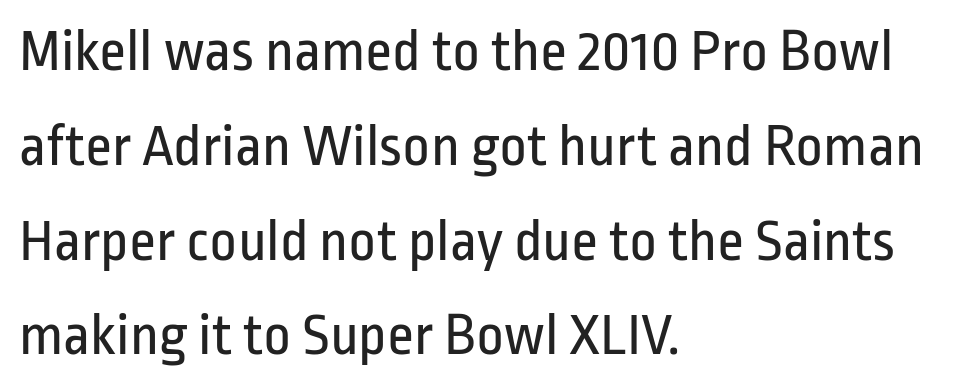
The image shows 60 px regular-weight, condensed sans-serif type, upright; set left-aligned, normal line spacing (1.58x), normal letter spacing, not underlined; low stroke contrast and a medium x-height.
